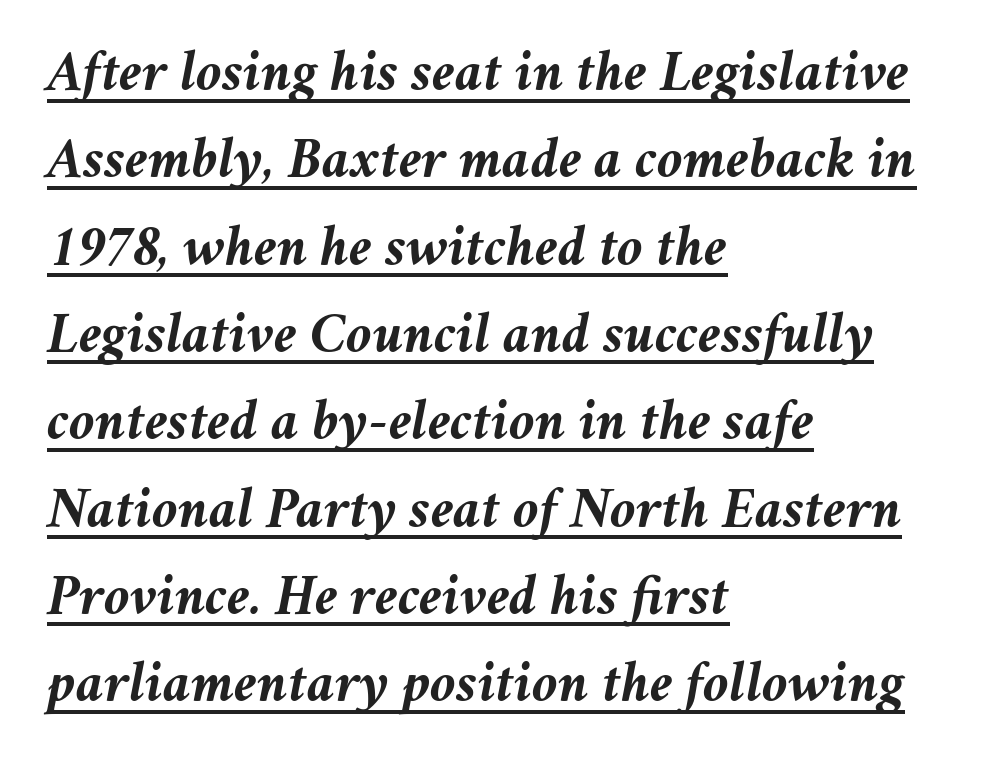
Q: Is the text bold? A: Yes.
Q: Is the text italic (slanted)? A: Yes, it leans right by about 11 degrees.
Q: Is the text underlined? A: Yes.
Q: How is the paragraph aligned? A: Left-aligned.
Q: Is the spacing between letters normal or unusually wide? A: Normal.
Q: Is the spacing between lines tight, normal or loose? A: Normal.
Q: Width (condensed, normal, or wide)? A: Normal.
Q: Stroke contrast? A: Medium.
Q: x-height? A: Medium.
Q: Monospaced? A: No.
